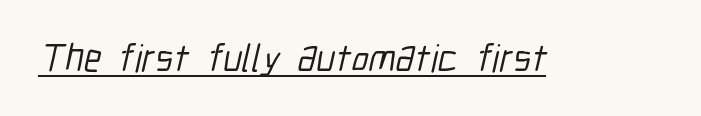
{"serif": "no", "width": "condensed", "stroke_contrast": "low", "x_height": "medium", "monospaced": "no", "underline": "yes", "letter_spacing": "normal", "letter_spacing_em": 0.0, "glyph_px": 39}
